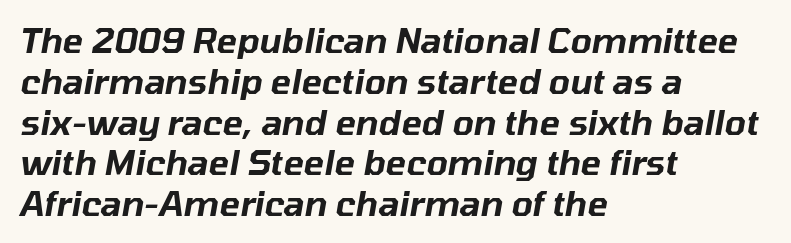
The horizontal fit of the characters is conventional and even. Beneath every word, the page is bare. The rendering uses natural spacing where letterforms have individual widths. A typesetter would mark this as italic. A classic flush-left, rag-right setting is used for this passage.
